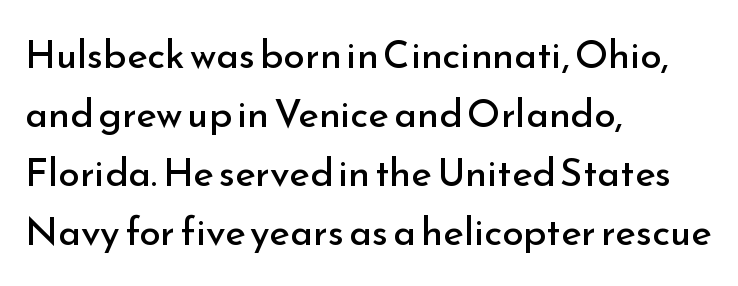
This sample uses an upright cut, with every glyph sitting square on the baseline. The passage shown has conventional tracking throughout. I'd call this a sans setting — the letters go barefoot. Each line starts at the same left margin while the right side varies. Beneath every word, the page is bare. Normally led — the rows are evenly, conventionally spaced.
